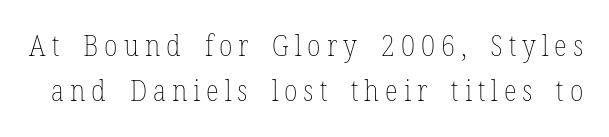
The image shows 30 px thin, condensed type, upright; set normal line spacing (1.49x), unusually wide letter spacing (+0.2 em), not underlined; low stroke contrast and a medium x-height.
